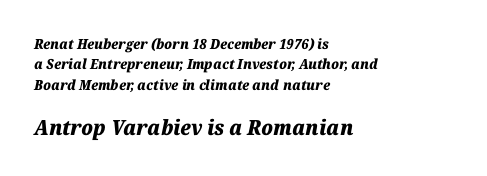
The image shows 21 px bold type, italic (leaning right); set left-aligned, normal line spacing (1.45x), normal letter spacing, not underlined; the second (bottom) block is 1.5x larger.
